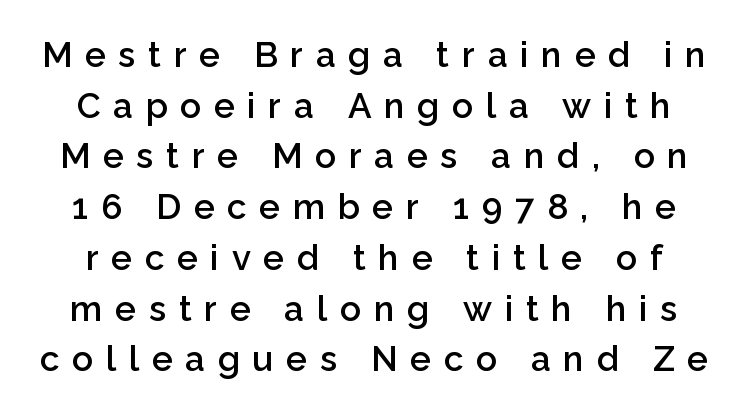
Q: Is the text bold? A: Semi-bold.
Q: Is the text italic (slanted)? A: No, it is upright.
Q: Is the typeface a serif or a sans-serif typeface? A: Sans-serif.
Q: Is the text underlined? A: No.
Q: Is the spacing between letters normal or unusually wide? A: Unusually wide.
Q: Is the spacing between lines tight, normal or loose? A: Normal.
Q: Width (condensed, normal, or wide)? A: Normal.
Q: Stroke contrast? A: Low.
Q: x-height? A: Medium.
Q: Monospaced? A: No.
